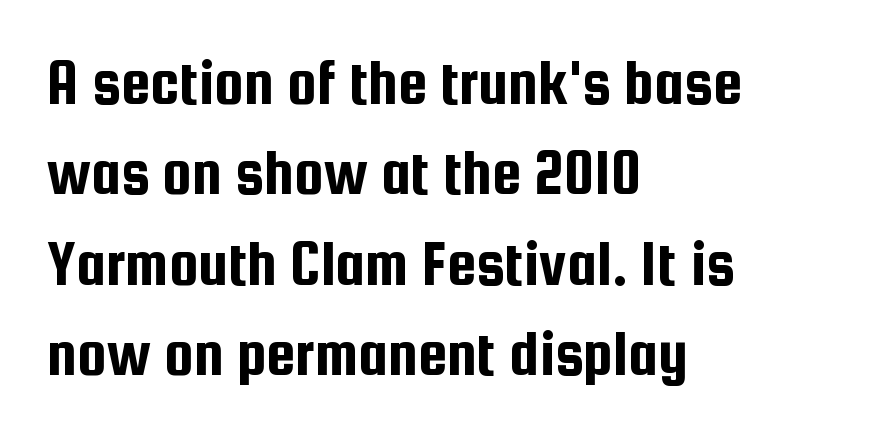
{"serif": "no", "italic": "no", "width": "condensed", "stroke_contrast": "low", "x_height": "medium", "monospaced": "no", "underline": "no", "align": "left", "line_spacing": "normal", "line_spacing_ratio": 1.37, "letter_spacing": "normal", "letter_spacing_em": 0.0, "glyph_px": 66}
